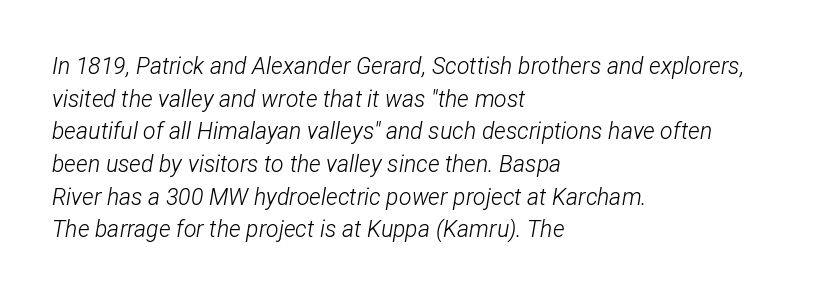
Q: Is the text bold? A: No.
Q: Is the text italic (slanted)? A: Yes, it leans right by about 12 degrees.
Q: Is the text underlined? A: No.
Q: How is the paragraph aligned? A: Left-aligned.
Q: Is the spacing between letters normal or unusually wide? A: Normal.
Q: Is the spacing between lines tight, normal or loose? A: Normal.
